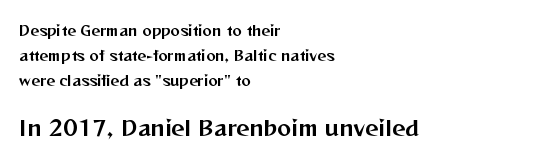
{"italic": "no", "underline": "no", "align": "left", "line_spacing_ratio": 1.78, "letter_spacing": "normal", "letter_spacing_em": 0.0, "larger_block": "second", "size_ratio": 1.5, "glyph_px": 21}
